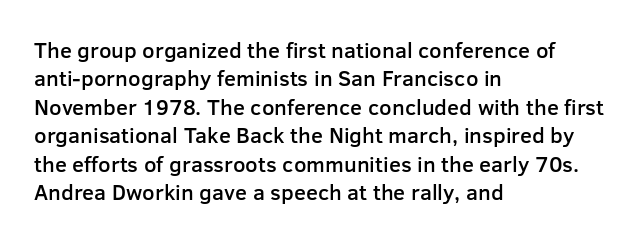
Q: Is the text bold? A: Semi-bold.
Q: Is the text italic (slanted)? A: No, it is upright.
Q: Is the text underlined? A: No.
Q: How is the paragraph aligned? A: Left-aligned.
Q: Is the spacing between letters normal or unusually wide? A: Normal.
Q: Is the spacing between lines tight, normal or loose? A: Normal.
